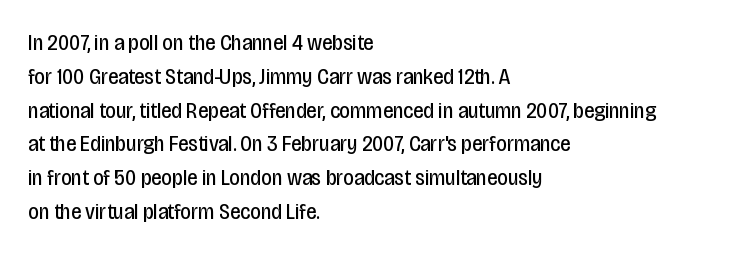
Q: Is the text bold? A: No.
Q: Is the text italic (slanted)? A: No, it is upright.
Q: Is the text underlined? A: No.
Q: How is the paragraph aligned? A: Left-aligned.
Q: Is the spacing between letters normal or unusually wide? A: Normal.
Q: Is the spacing between lines tight, normal or loose? A: Normal.
